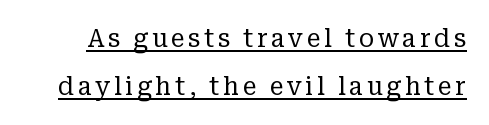
{"italic": "no", "bold": "no", "underline": "yes", "line_spacing": "loose", "line_spacing_ratio": 1.92, "glyph_px": 25}
